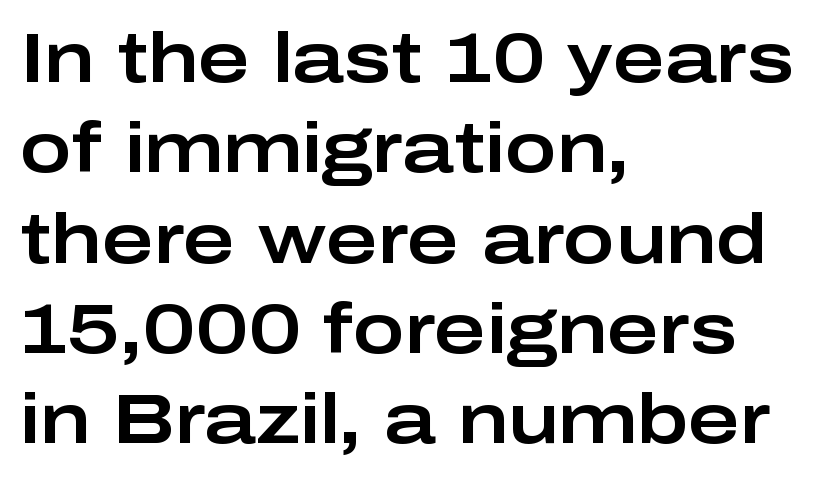
Varying glyph widths throughout — classic text-font behaviour. Each row of text sits above clean, open space. One glance says typical: line gaps are just what's usual. Typographically, this falls in the sans-serif category. Quick note: not italic, upright.
